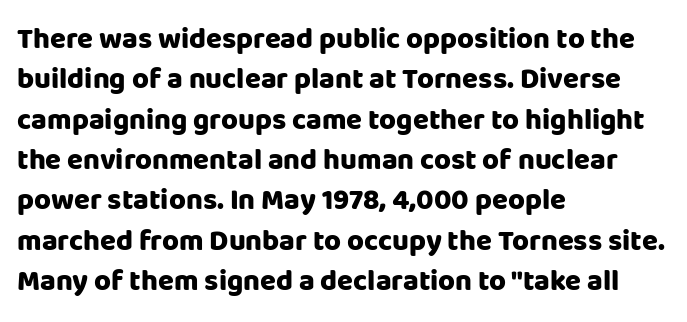
Q: Is the text bold? A: Yes.
Q: Is the text italic (slanted)? A: No, it is upright.
Q: Is the typeface a serif or a sans-serif typeface? A: Sans-serif.
Q: Is the text underlined? A: No.
Q: How is the paragraph aligned? A: Left-aligned.
Q: Is the spacing between letters normal or unusually wide? A: Normal.
Q: Is the spacing between lines tight, normal or loose? A: Normal.
Q: Width (condensed, normal, or wide)? A: Normal.
Q: Stroke contrast? A: Low.
Q: x-height? A: Large.
Q: Monospaced? A: No.
